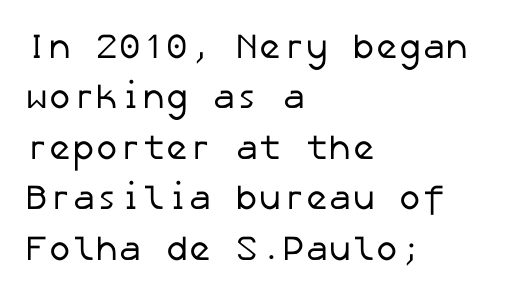
The image shows 35 px regular-weight sans-serif type; set left-aligned, normal line spacing (1.44x), normal letter spacing, not underlined; low stroke contrast and a medium x-height.
